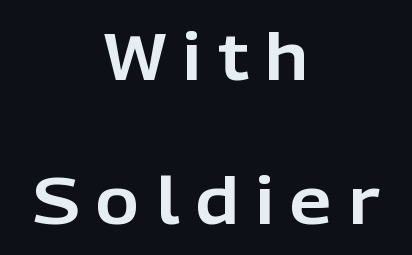
{"serif": "no", "italic": "no", "width": "normal", "stroke_contrast": "low", "x_height": "medium", "monospaced": "no", "underline": "no", "align": "center", "line_spacing": "loose", "line_spacing_ratio": 2.18, "letter_spacing": "wide", "letter_spacing_em": 0.26, "glyph_px": 66}
